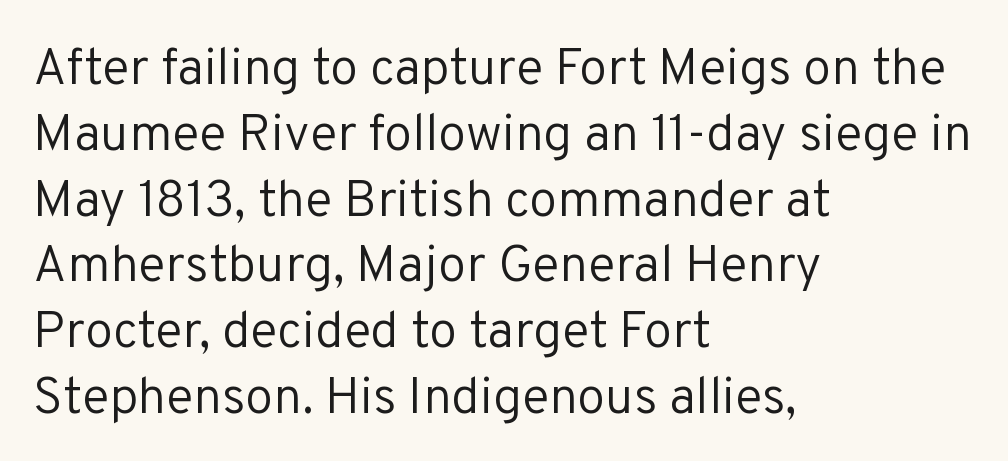
{"serif": "no", "italic": "no", "bold": "no", "weight": "regular", "width": "normal", "stroke_contrast": "low", "x_height": "medium", "monospaced": "no", "underline": "no", "align": "left", "line_spacing": "normal", "line_spacing_ratio": 1.29, "letter_spacing": "normal", "letter_spacing_em": 0.0, "glyph_px": 51}
